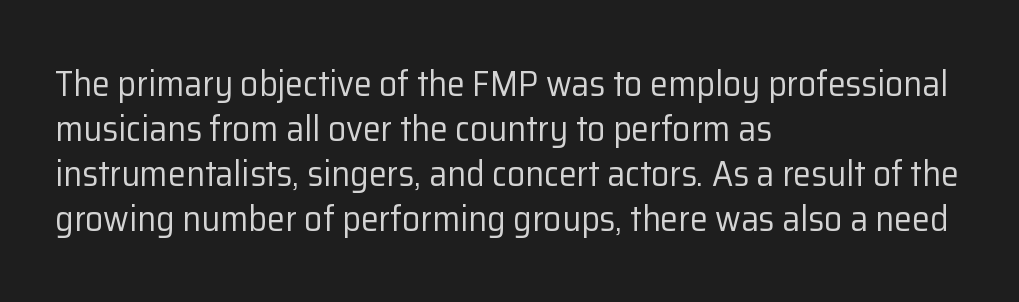
The image shows 36 px regular-weight sans-serif type, upright; set left-aligned, normal line spacing (1.25x), normal letter spacing, not underlined; low stroke contrast and a medium x-height.
